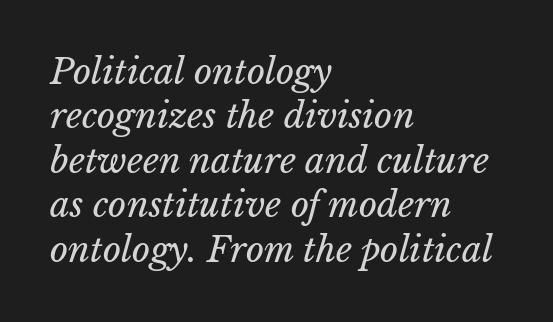
Q: Is the text bold? A: No.
Q: Is the text underlined? A: No.
Q: How is the paragraph aligned? A: Left-aligned.
Q: Is the spacing between letters normal or unusually wide? A: Normal.
Q: Is the spacing between lines tight, normal or loose? A: Normal.
Q: Width (condensed, normal, or wide)? A: Normal.
Q: Stroke contrast? A: Low.
Q: x-height? A: Medium.
Q: Monospaced? A: No.
